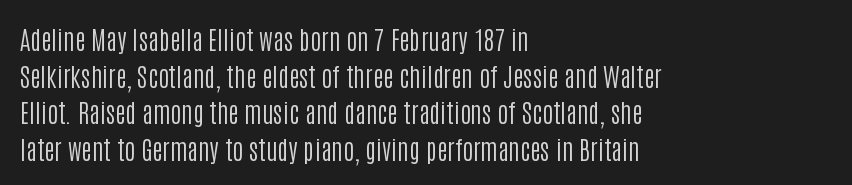
The image shows 26 px text type, upright; set left-aligned, normal line spacing (1.41x), normal letter spacing, not underlined.
